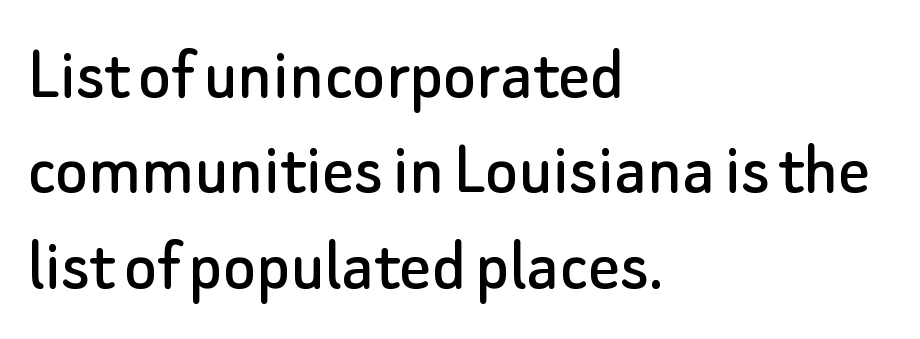
Q: Is the text italic (slanted)? A: No, it is upright.
Q: Is the typeface a serif or a sans-serif typeface? A: Sans-serif.
Q: Is the text underlined? A: No.
Q: How is the paragraph aligned? A: Left-aligned.
Q: Is the spacing between letters normal or unusually wide? A: Normal.
Q: Width (condensed, normal, or wide)? A: Normal.
Q: Stroke contrast? A: Low.
Q: x-height? A: Small.
Q: Monospaced? A: No.
